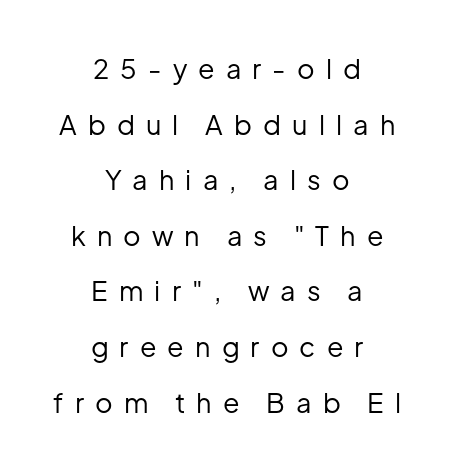
Q: Is the text bold? A: No.
Q: Is the text italic (slanted)? A: No, it is upright.
Q: Is the text underlined? A: No.
Q: How is the paragraph aligned? A: Centered.
Q: Is the spacing between letters normal or unusually wide? A: Unusually wide.
Q: Is the spacing between lines tight, normal or loose? A: Loose.
